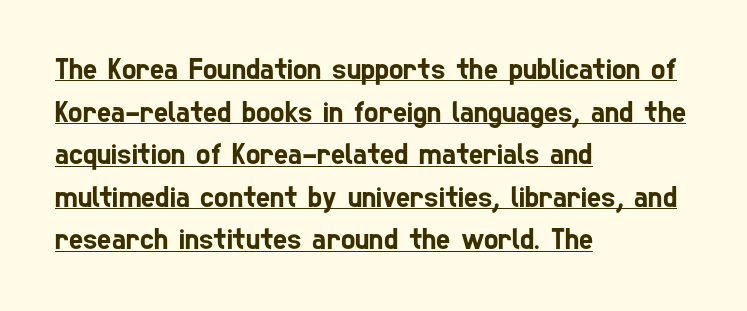
Regular leading. Each letter keeps its own natural width here, so spacing adapts to shape. Grotesque or geometric, the face here clearly has no serifs. Every row of glyphs begins at an identical x-position on the left. Compared with typical body copy, the letter spacing here is the same. The typesetter has applied underlining to the passage shown.
